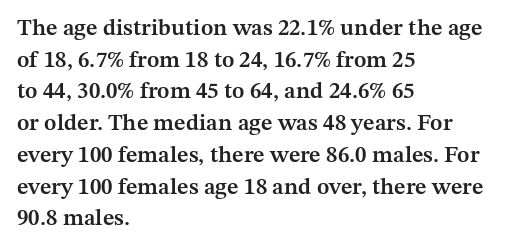
How would I describe the line gaps? Plain and ordinary. A fair bit of extra ink — the face is semibold, not bold. Check the space under the baseline: it is left empty. Style check: upright.
